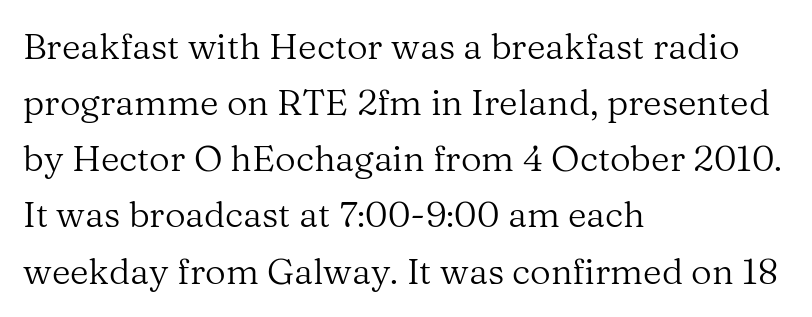
In terms of leading, this rendering sits right in the middle. Horizontally, the lines are justified to the leading edge only. Check under the words: just untouched page. Stems here are at most as thick as an everyday book face.
